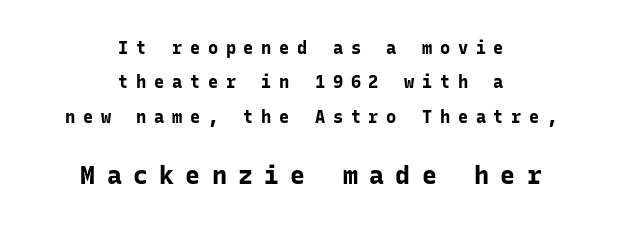
{"italic": "no", "bold": "yes", "underline": "no", "align": "center", "line_spacing": "loose", "line_spacing_ratio": 2.02, "letter_spacing": "wide", "letter_spacing_em": 0.45, "larger_block": "second", "size_ratio": 1.47, "glyph_px": 25}
